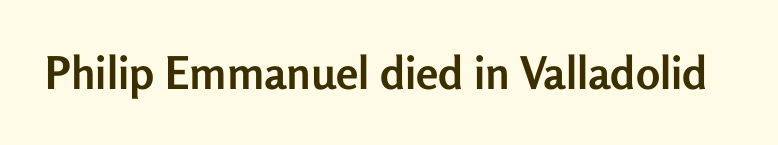
The image shows 45 px semibold sans-serif type, upright; set normal letter spacing, not underlined; low stroke contrast and a medium x-height.
